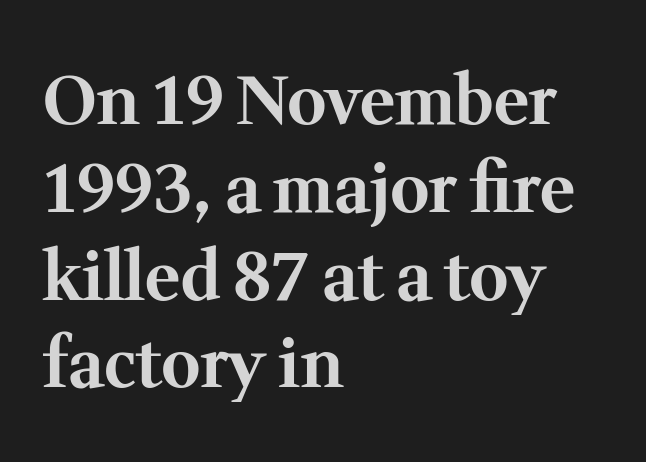
{"serif": "yes", "italic": "no", "bold": "yes", "weight": "bold", "width": "normal", "stroke_contrast": "medium", "x_height": "medium", "monospaced": "no", "underline": "no", "align": "left", "line_spacing": "normal", "line_spacing_ratio": 1.31, "letter_spacing": "normal", "letter_spacing_em": 0.0, "glyph_px": 67}
